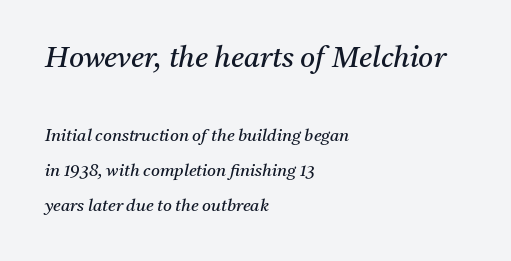
Q: Is the text bold? A: No.
Q: Is the text italic (slanted)? A: Yes, it leans right by about 11 degrees.
Q: Is the typeface a serif or a sans-serif typeface? A: Serif.
Q: Is the text underlined? A: No.
Q: How is the paragraph aligned? A: Left-aligned.
Q: Is the spacing between letters normal or unusually wide? A: Normal.
Q: Is the spacing between lines tight, normal or loose? A: Loose.
Q: Which block of text is set in a larger size, the first (top) or the second (bottom)? A: The first (top) one.
Q: Width (condensed, normal, or wide)? A: Normal.
Q: Stroke contrast? A: Medium.
Q: x-height? A: Medium.
Q: Monospaced? A: No.
